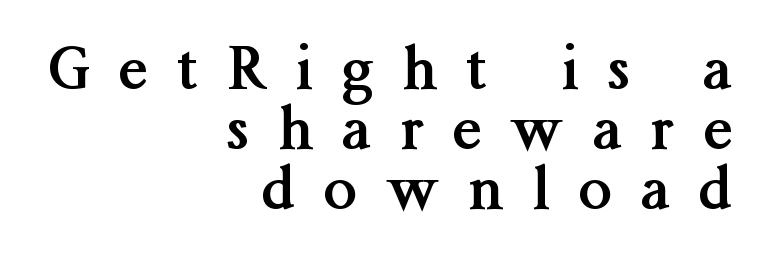
A typesetter would label this face a serif. A clean baseline with only descenders dipping below it. These words are printed bold, with thick strokes throughout. Students, observe: this is what under-led, compact text looks like. The type sits square on the baseline with zero lean. The line texture is sparse and dotted thanks to wide tracking.
